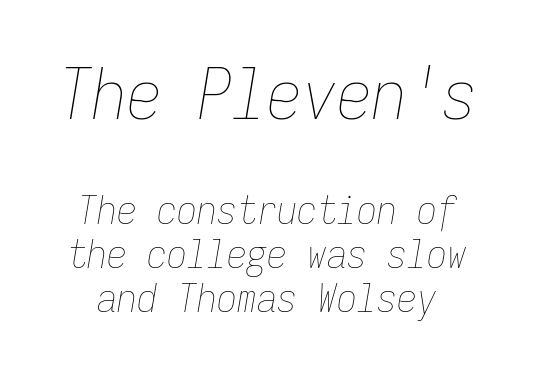
{"italic": "yes", "lean": "right", "slant_degrees": 9, "bold": "no", "weight": "thin", "width": "condensed", "stroke_contrast": "low", "x_height": "medium", "monospaced": "yes", "underline": "no", "line_spacing": "tight", "line_spacing_ratio": 1.11, "letter_spacing": "normal", "letter_spacing_em": 0.0, "larger_block": "first", "size_ratio": 1.75, "glyph_px": 70}
